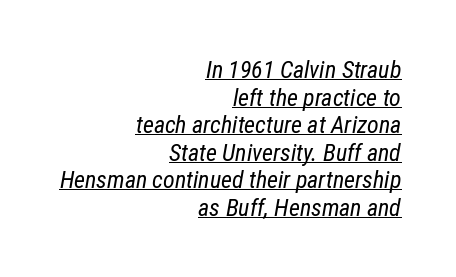
Q: Is the text bold? A: No.
Q: Is the text italic (slanted)? A: Yes, it leans right by about 12 degrees.
Q: Is the text underlined? A: Yes.
Q: How is the paragraph aligned? A: Right-aligned.
Q: Is the spacing between letters normal or unusually wide? A: Normal.
Q: Is the spacing between lines tight, normal or loose? A: Tight.
